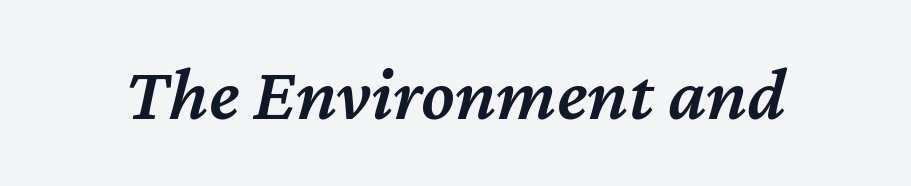
This sample uses an oblique cut, with every glyph tilted off the vertical. The words here are not underlined. Students, note that the glyphs here touch the page at normal intervals. Semibold letterforms, between regular and bold. Each letter keeps its own natural width here, so spacing adapts to shape.
